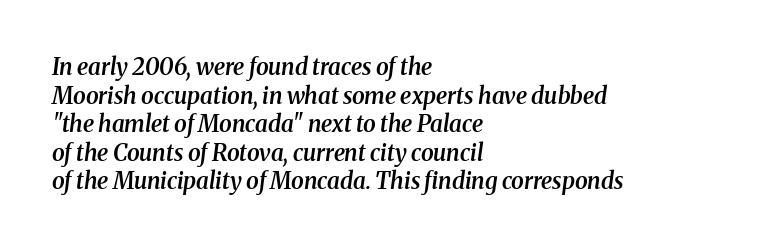
{"italic": "yes", "lean": "right", "slant_degrees": 8, "bold": "semi", "underline": "no", "align": "left", "line_spacing_ratio": 1.24, "letter_spacing": "normal", "letter_spacing_em": 0.0, "glyph_px": 23}
